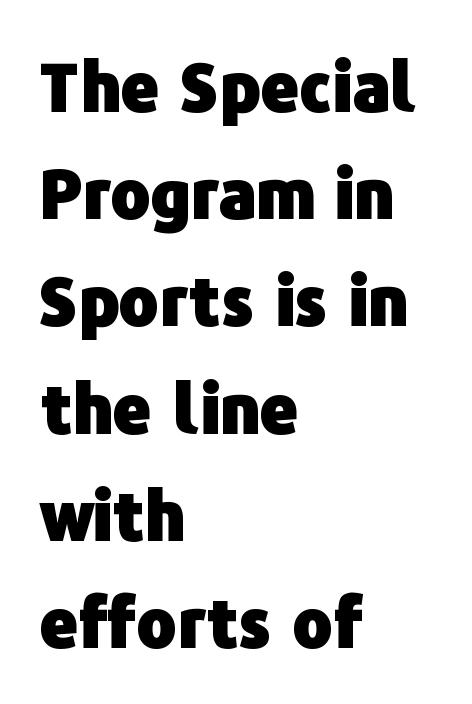
Q: Is the text bold? A: Yes.
Q: Is the text italic (slanted)? A: No, it is upright.
Q: Is the typeface a serif or a sans-serif typeface? A: Sans-serif.
Q: Is the text underlined? A: No.
Q: How is the paragraph aligned? A: Left-aligned.
Q: Is the spacing between letters normal or unusually wide? A: Normal.
Q: Is the spacing between lines tight, normal or loose? A: Normal.
Q: Width (condensed, normal, or wide)? A: Normal.
Q: Stroke contrast? A: Low.
Q: x-height? A: Medium.
Q: Monospaced? A: No.
